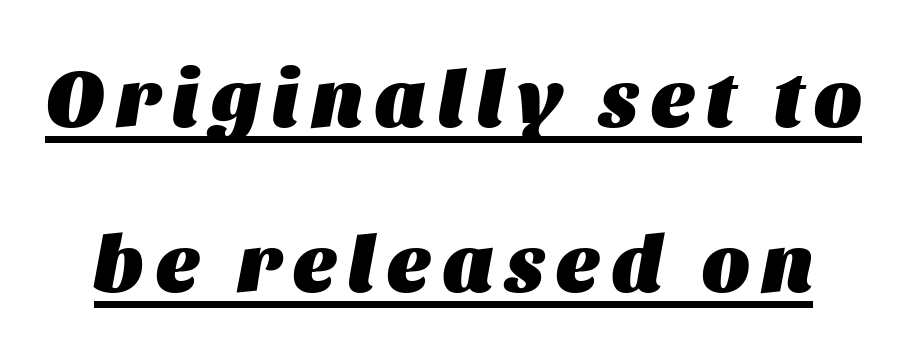
The image shows 80 px heavy type, italic (leaning right); set loose line spacing (2.06x), underlined; medium stroke contrast and a large x-height.
